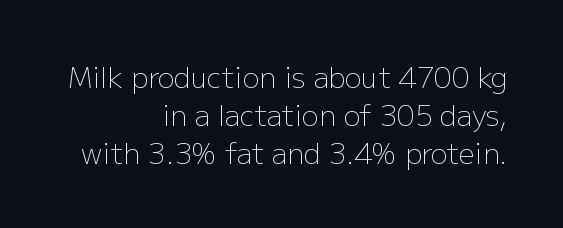
Q: Is the text bold? A: No.
Q: Is the text italic (slanted)? A: No, it is upright.
Q: Is the typeface a serif or a sans-serif typeface? A: Sans-serif.
Q: Is the text underlined? A: No.
Q: How is the paragraph aligned? A: Right-aligned.
Q: Is the spacing between letters normal or unusually wide? A: Normal.
Q: Is the spacing between lines tight, normal or loose? A: Normal.
Q: Width (condensed, normal, or wide)? A: Normal.
Q: Stroke contrast? A: Low.
Q: x-height? A: Medium.
Q: Monospaced? A: No.
